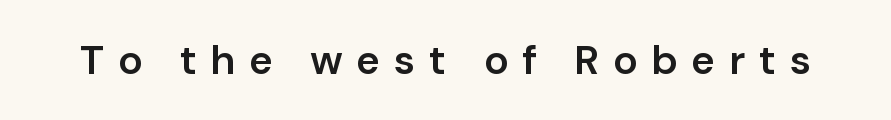
Q: Is the text bold? A: Semi-bold.
Q: Is the text italic (slanted)? A: No, it is upright.
Q: Is the typeface a serif or a sans-serif typeface? A: Sans-serif.
Q: Is the text underlined? A: No.
Q: Is the spacing between letters normal or unusually wide? A: Unusually wide.
Q: Width (condensed, normal, or wide)? A: Normal.
Q: Stroke contrast? A: Low.
Q: x-height? A: Medium.
Q: Monospaced? A: No.
